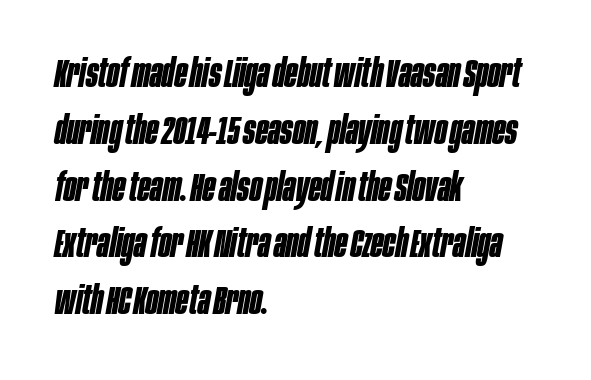
The lettering tilts uniformly, giving the passage an italic look. The face used here is proportionally spaced, like ordinary book or web type. Strong, thick strokes mark this as bold type. The rag falls on the right side of this text block.
